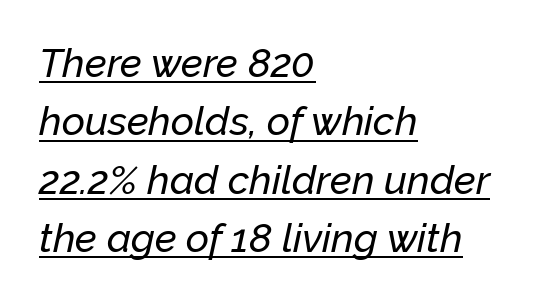
The image shows 40 px text type, italic (leaning right); set left-aligned, normal line spacing (1.46x), normal letter spacing, underlined; low stroke contrast and a medium x-height.
